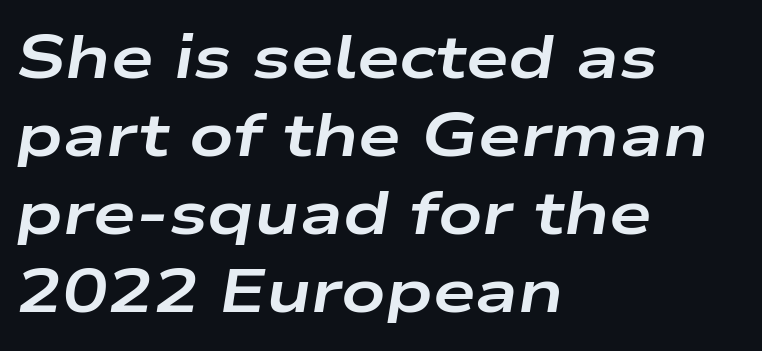
The lines in this sample share a left origin and differ only in where they stop. This sample has the flowing, uneven cadence of proportional lettering. A typesetter would call this leading conventional body-copy spacing. Is the letter spacing exaggerated? No — it looks like the ordinary default.
